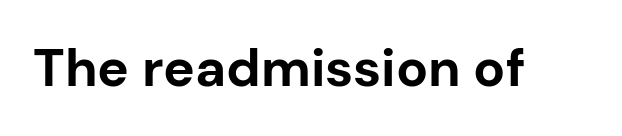
Nobody touched the tracking dial on this one. Character widths vary here, with narrow letters taking less room than wide ones. Heft: maximum for text — a bold. To sum up the face: it is a sans, with no serifs. Unmarked baselines from the first word to the last.
